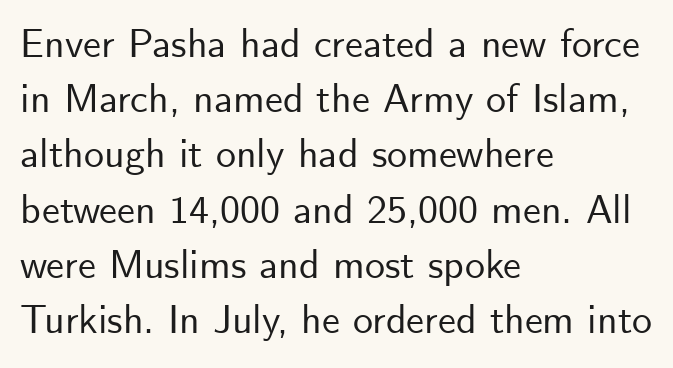
What kind of face is this? One without serifs — a sans. The line texture is even and compact thanks to regular tracking. No word sits above an underline. A classic flush-left, rag-right setting is used for this passage. Compared with typical paragraphs, the rows here are spaced about the same. Varying glyph widths throughout — classic text-font behaviour.
